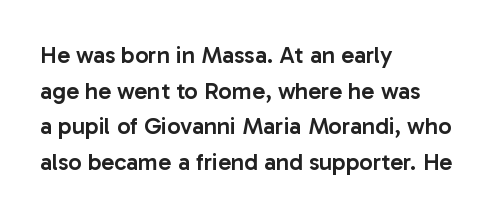
The image shows 24 px text type, upright; set left-aligned, normal line spacing (1.48x), normal letter spacing, not underlined.
